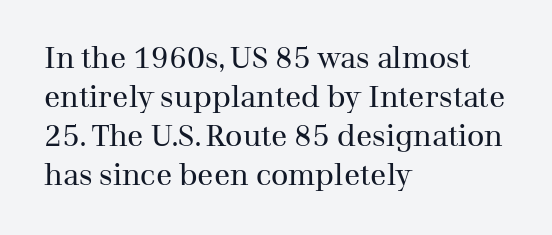
The image shows 30 px regular-weight serif type, upright; set left-aligned, normal line spacing (1.3x), normal letter spacing, not underlined; medium stroke contrast and a medium x-height.
